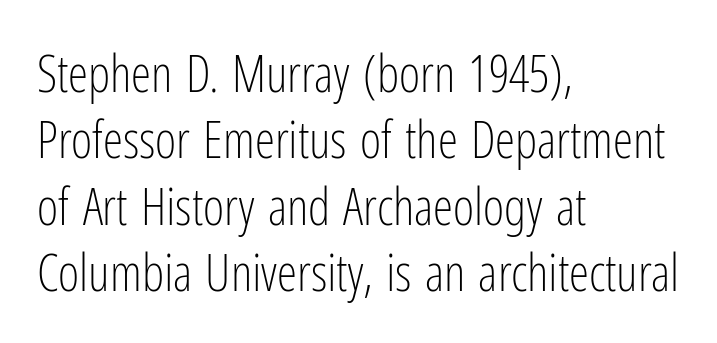
The image shows 51 px light, condensed sans-serif type, upright; set left-aligned, normal line spacing (1.3x), normal letter spacing, not underlined; low stroke contrast and a medium x-height.
